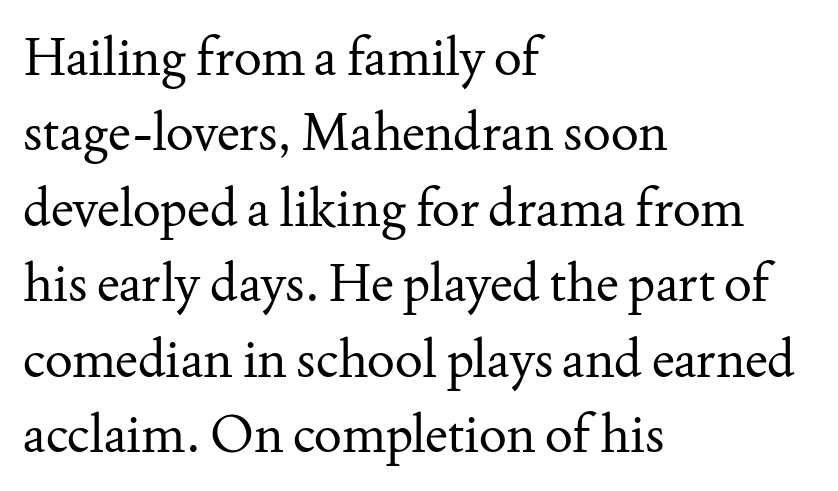
{"serif": "yes", "italic": "no", "bold": "no", "weight": "regular", "width": "normal", "stroke_contrast": "medium", "x_height": "small", "monospaced": "no", "underline": "no", "align": "left", "line_spacing": "normal", "line_spacing_ratio": 1.45, "letter_spacing": "normal", "letter_spacing_em": 0.0, "glyph_px": 52}
